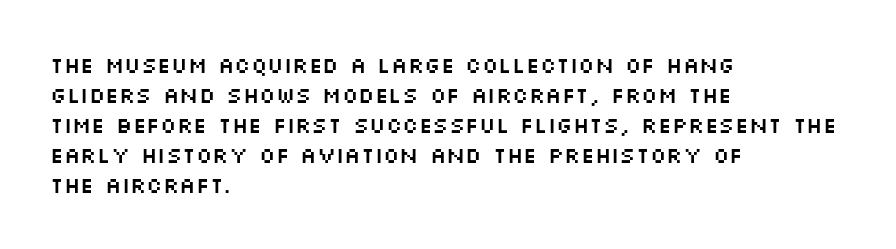
{"italic": "no", "underline": "no", "align": "left", "line_spacing": "normal", "line_spacing_ratio": 1.36, "letter_spacing": "normal", "letter_spacing_em": 0.0, "glyph_px": 22}
